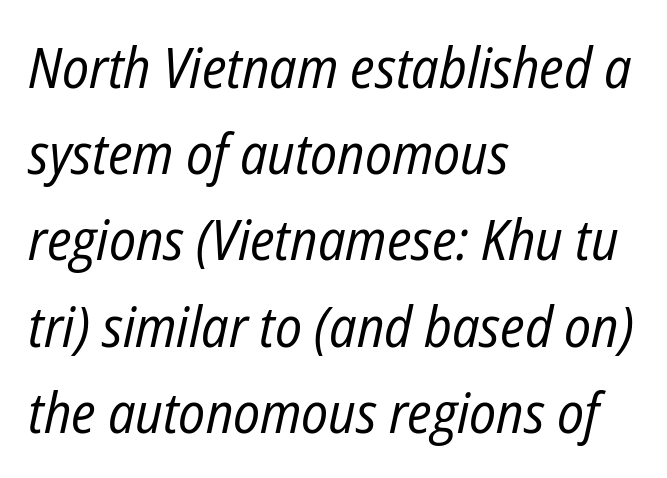
{"italic": "yes", "lean": "right", "slant_degrees": 12, "bold": "no", "weight": "regular", "width": "condensed", "stroke_contrast": "low", "x_height": "medium", "monospaced": "no", "underline": "no", "align": "left", "line_spacing": "normal", "line_spacing_ratio": 1.54, "letter_spacing": "normal", "letter_spacing_em": 0.0, "glyph_px": 56}
